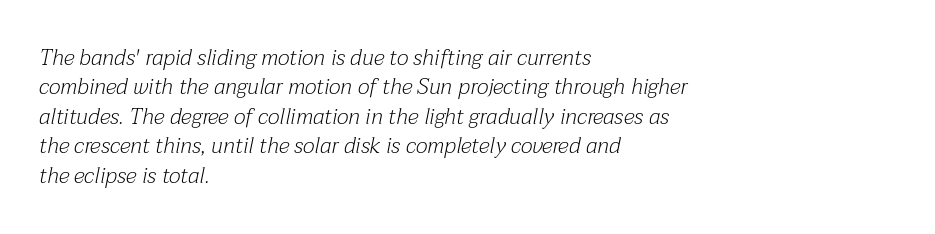
{"italic": "yes", "lean": "right", "slant_degrees": 12, "bold": "no", "underline": "no", "align": "left", "line_spacing": "normal", "line_spacing_ratio": 1.34, "letter_spacing": "normal", "letter_spacing_em": 0.0, "glyph_px": 22}
